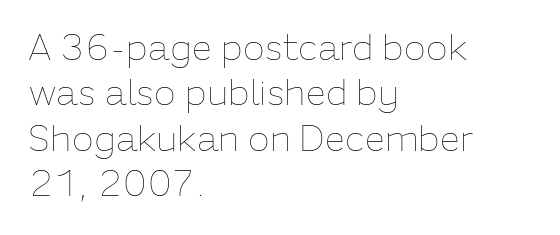
The image shows 36 px thin type, upright; set left-aligned, normal line spacing (1.26x), normal letter spacing, not underlined; low stroke contrast and a medium x-height.
